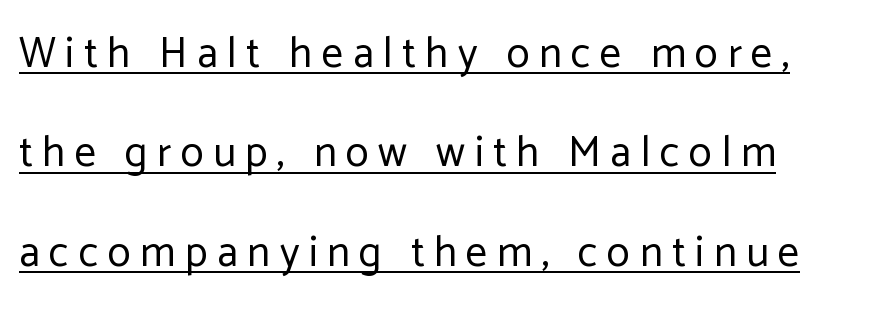
The image shows 43 px regular-weight sans-serif type, upright; set left-aligned, loose line spacing (2.31x), unusually wide letter spacing (+0.22 em), underlined; low stroke contrast and a medium x-height.
